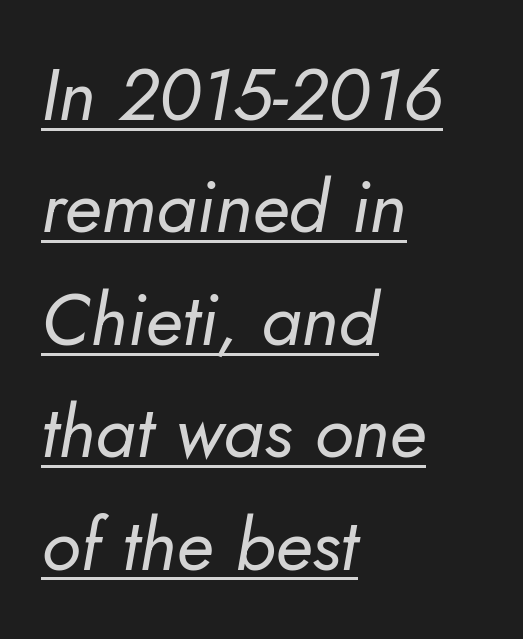
In terms of letterspacing, this is plain default setting. The letterforms sit at book weight or below. Note the varied advance widths — an 'i' is clearly narrower than an 'm'. What's the leading like? Ordinary, nothing unusual.
